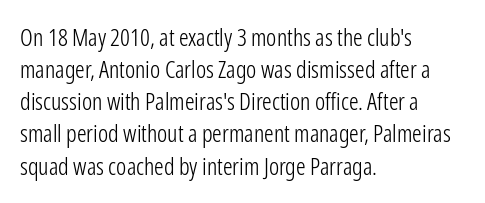
The image shows 24 px text type, upright; set left-aligned, normal line spacing (1.34x), normal letter spacing, not underlined.
